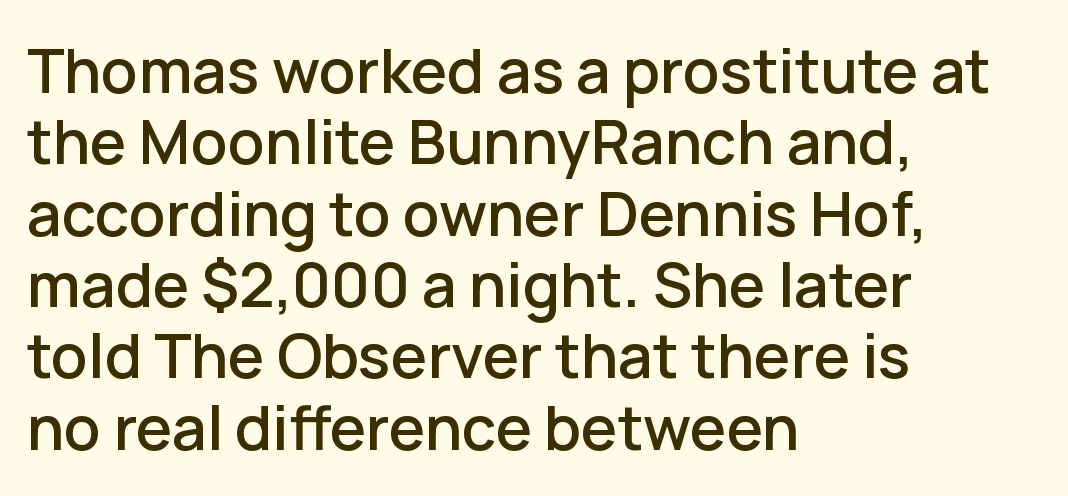
{"serif": "no", "italic": "no", "width": "normal", "stroke_contrast": "low", "x_height": "medium", "monospaced": "no", "underline": "no", "align": "left", "line_spacing_ratio": 1.17, "letter_spacing": "normal", "letter_spacing_em": 0.0, "glyph_px": 61}
